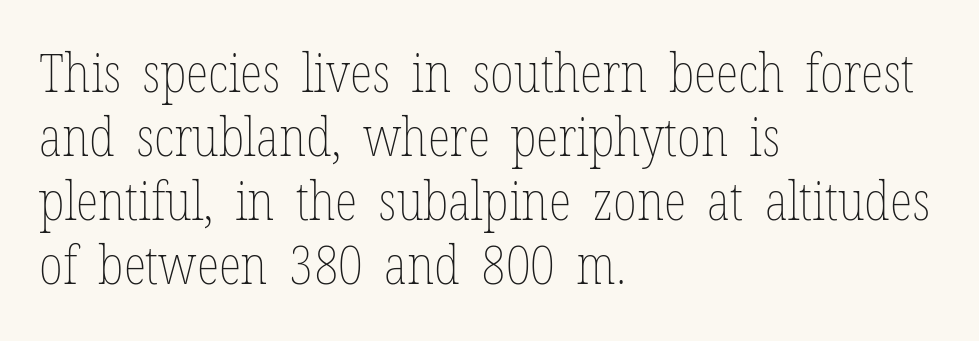
The image shows 53 px thin, condensed type, upright; set left-aligned, line spacing 1.21x, normal letter spacing, not underlined; low stroke contrast and a medium x-height.
